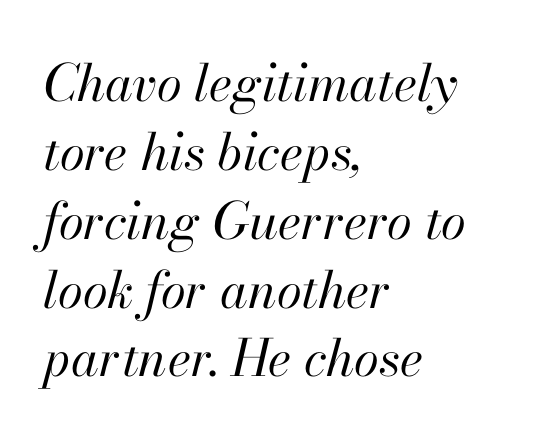
The image shows 51 px regular-weight type, italic (leaning right); set left-aligned, normal line spacing (1.35x), normal letter spacing, not underlined; high stroke contrast and a small x-height.
